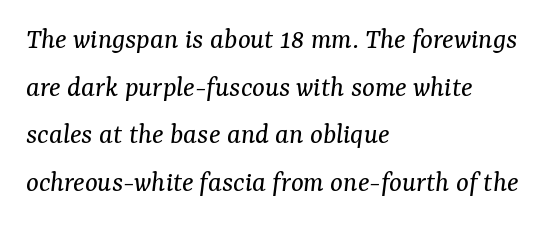
{"serif": "yes", "italic": "yes", "lean": "right", "slant_degrees": 7, "bold": "no", "weight": "regular", "width": "normal", "stroke_contrast": "medium", "x_height": "medium", "monospaced": "no", "underline": "no", "align": "left", "line_spacing": "normal", "line_spacing_ratio": 1.59, "letter_spacing": "normal", "letter_spacing_em": 0.0, "glyph_px": 30}
